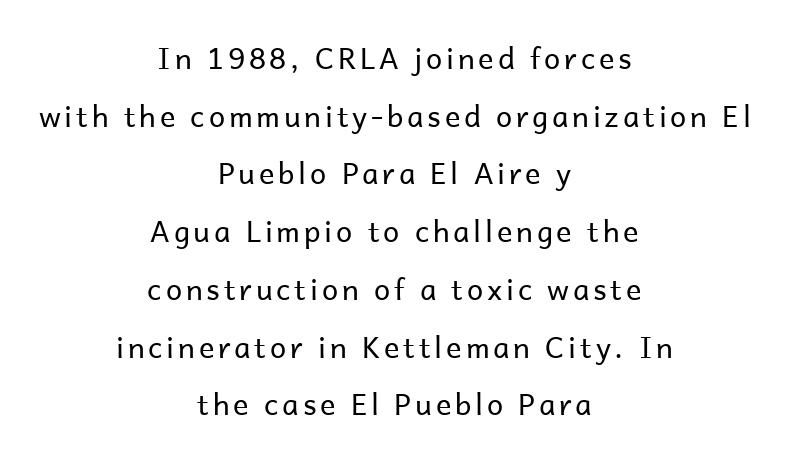
The image shows 29 px regular-weight sans-serif type, upright; set centered, loose line spacing (1.99x), not underlined; low stroke contrast and a medium x-height.
